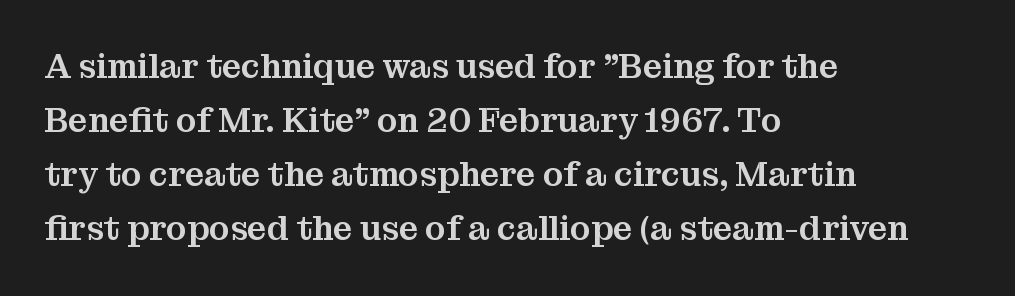
{"serif": "yes", "italic": "no", "width": "normal", "stroke_contrast": "medium", "x_height": "medium", "monospaced": "no", "underline": "no", "align": "left", "line_spacing": "normal", "line_spacing_ratio": 1.59, "letter_spacing": "normal", "letter_spacing_em": 0.0, "glyph_px": 34}
